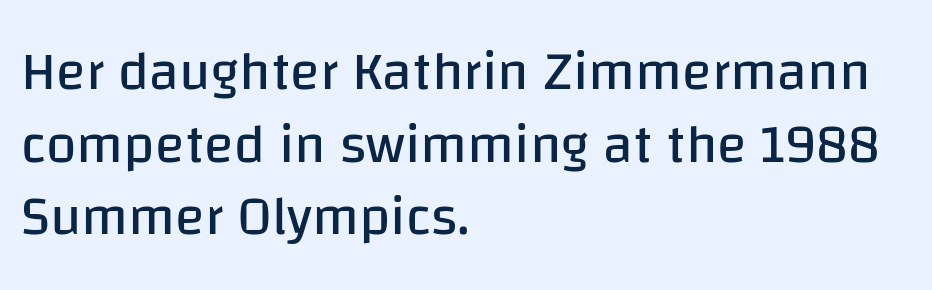
{"serif": "no", "italic": "no", "bold": "no", "weight": "regular", "width": "normal", "stroke_contrast": "low", "x_height": "large", "monospaced": "no", "underline": "no", "align": "left", "line_spacing": "normal", "line_spacing_ratio": 1.32, "letter_spacing": "normal", "letter_spacing_em": 0.0, "glyph_px": 55}
